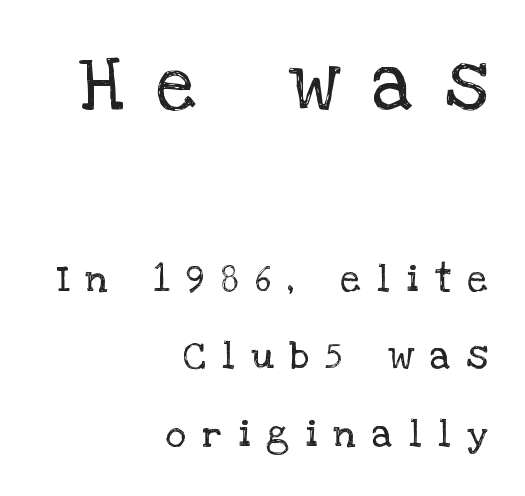
Q: Is the text bold? A: No.
Q: Is the text italic (slanted)? A: No, it is upright.
Q: Is the typeface a serif or a sans-serif typeface? A: Serif.
Q: Is the text underlined? A: No.
Q: How is the paragraph aligned? A: Right-aligned.
Q: Is the spacing between letters normal or unusually wide? A: Unusually wide.
Q: Is the spacing between lines tight, normal or loose? A: Loose.
Q: Which block of text is set in a larger size, the first (top) or the second (bottom)? A: The first (top) one.
Q: Width (condensed, normal, or wide)? A: Normal.
Q: Stroke contrast? A: Low.
Q: x-height? A: Large.
Q: Monospaced? A: No.
